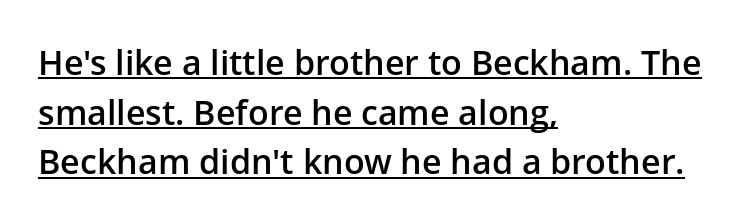
Italic: no, the glyphs are upright roman. Teacher's note: observe the even left margin — that is flush-left alignment. Between one letter and the next there's only the usual sliver of space. Bold? Not quite — semibold, heavier than regular but stopping short.
